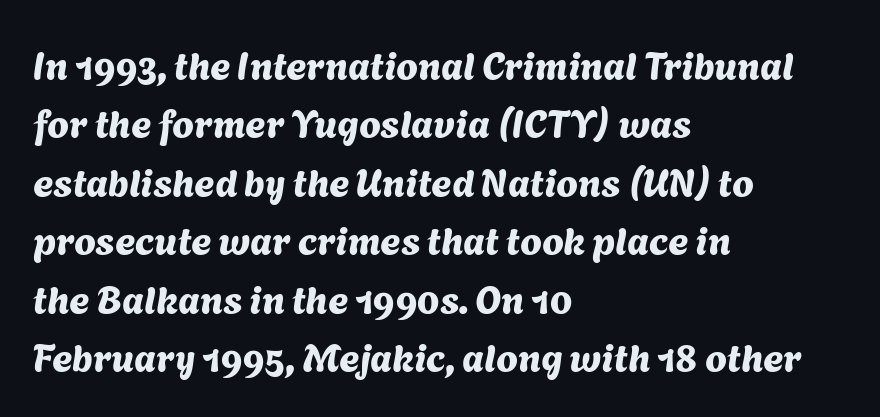
Q: Is the typeface a serif or a sans-serif typeface? A: Sans-serif.
Q: Is the text underlined? A: No.
Q: How is the paragraph aligned? A: Left-aligned.
Q: Is the spacing between letters normal or unusually wide? A: Normal.
Q: Is the spacing between lines tight, normal or loose? A: Normal.
Q: Width (condensed, normal, or wide)? A: Normal.
Q: Stroke contrast? A: Medium.
Q: x-height? A: Medium.
Q: Monospaced? A: No.
